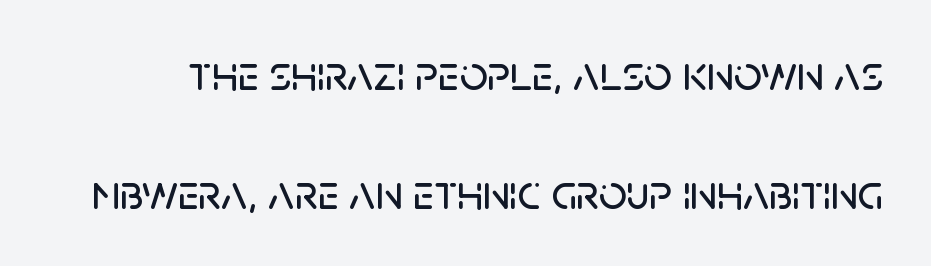
Notice how the stems are strictly vertical — no italics here. Students, observe: this is what heavily led, spacious text looks like. Do the characters align in a grid? No, the font is proportional. Spacing between characters is what you'd get straight out of the box.
